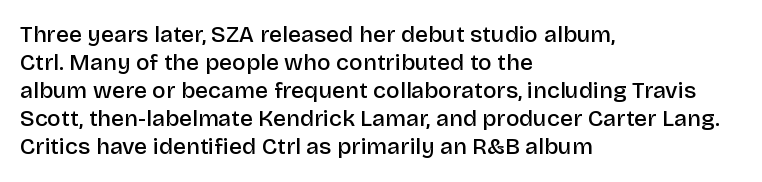
The image shows 23 px text type, upright; set left-aligned, line spacing 1.22x, normal letter spacing, not underlined.
